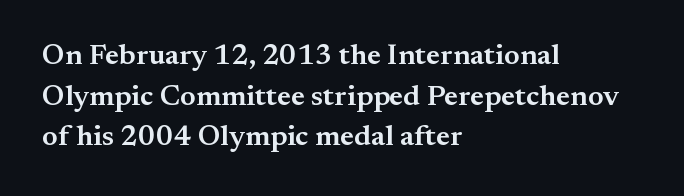
Serifs: yes, visible at the terminals of the letterforms. A semibold gives these letters moderate extra thickness, short of bold. These lines are rendered in a variable-pitch font. The rendering keeps characters at their native spacing. Unmarked baselines from the first word to the last.
